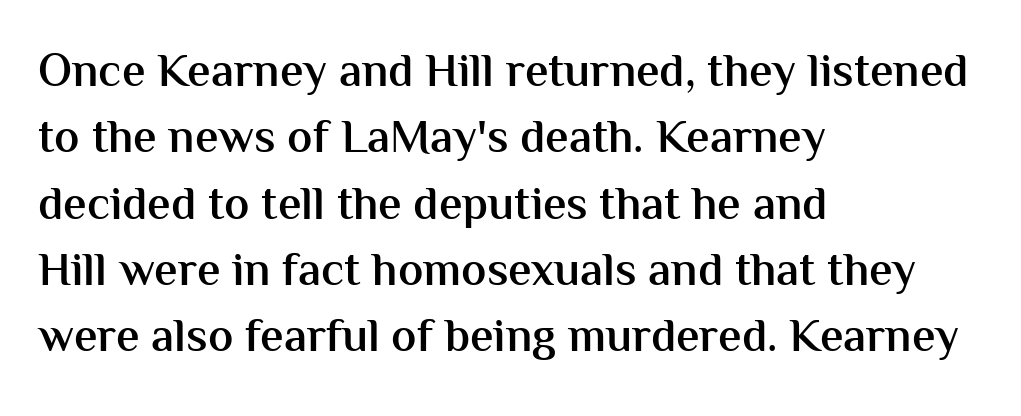
The image shows 47 px semibold sans-serif type, upright; set left-aligned, normal line spacing (1.41x), normal letter spacing, not underlined; medium stroke contrast and a medium x-height.
